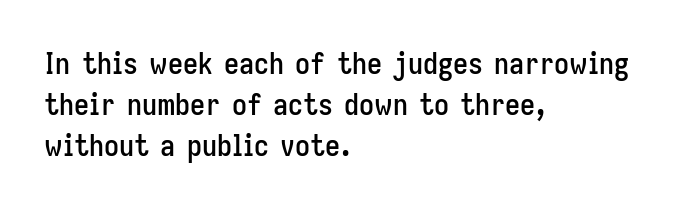
The image shows 30 px condensed sans-serif type, upright; set left-aligned, normal line spacing (1.37x), normal letter spacing, not underlined; low stroke contrast and a medium x-height.
